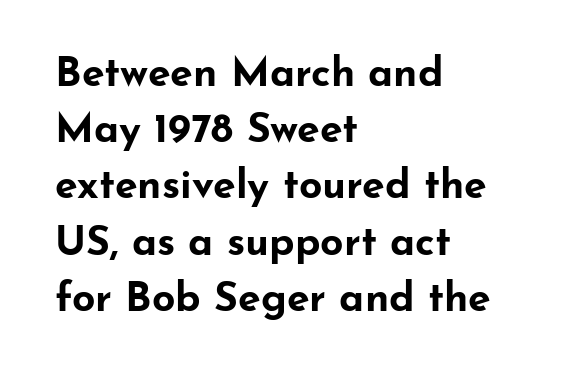
The image shows 41 px bold, wide sans-serif type, upright; set left-aligned, normal line spacing (1.37x), normal letter spacing, not underlined; low stroke contrast and a small x-height.
